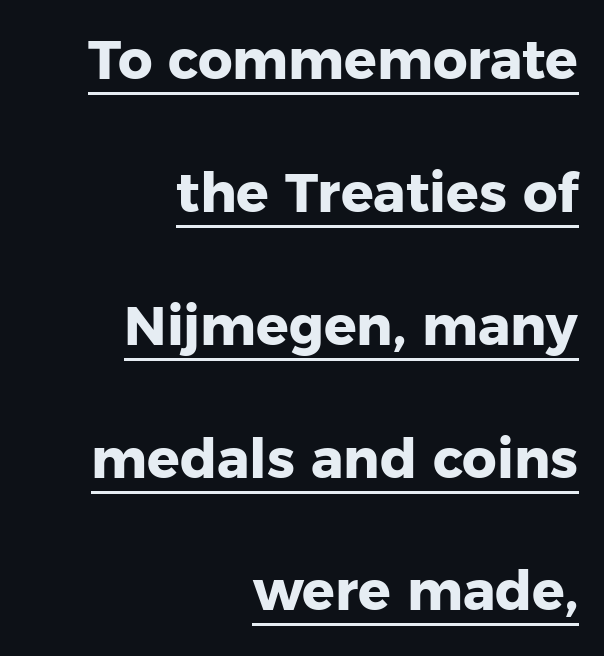
Q: Is the text bold? A: Yes.
Q: Is the text italic (slanted)? A: No, it is upright.
Q: Is the typeface a serif or a sans-serif typeface? A: Sans-serif.
Q: Is the text underlined? A: Yes.
Q: How is the paragraph aligned? A: Right-aligned.
Q: Is the spacing between letters normal or unusually wide? A: Normal.
Q: Is the spacing between lines tight, normal or loose? A: Loose.
Q: Width (condensed, normal, or wide)? A: Normal.
Q: Stroke contrast? A: Low.
Q: x-height? A: Medium.
Q: Monospaced? A: No.
